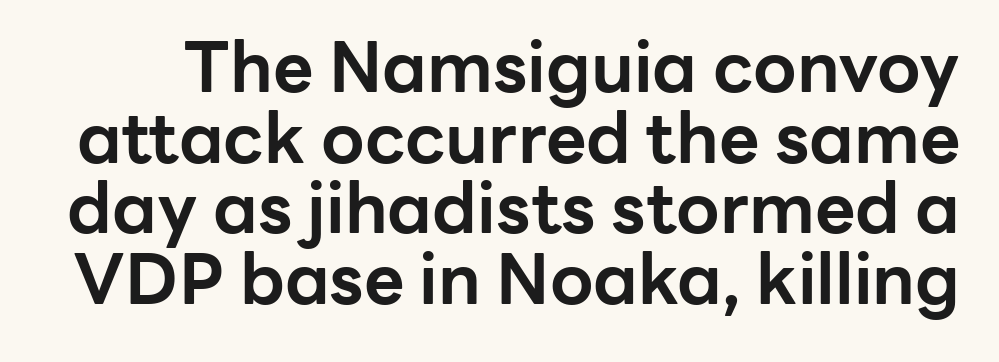
The image shows 70 px bold sans-serif type, upright; set tight line spacing (1.01x), normal letter spacing, not underlined; low stroke contrast and a medium x-height.
